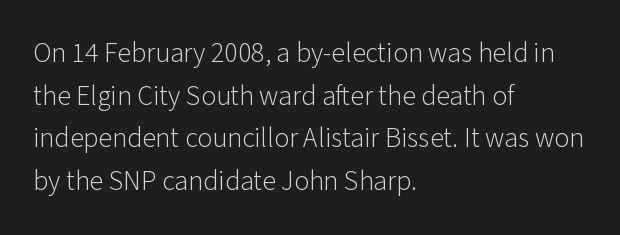
The image shows 28 px light sans-serif type, upright; set left-aligned, normal line spacing (1.52x), normal letter spacing, not underlined; low stroke contrast and a medium x-height.
